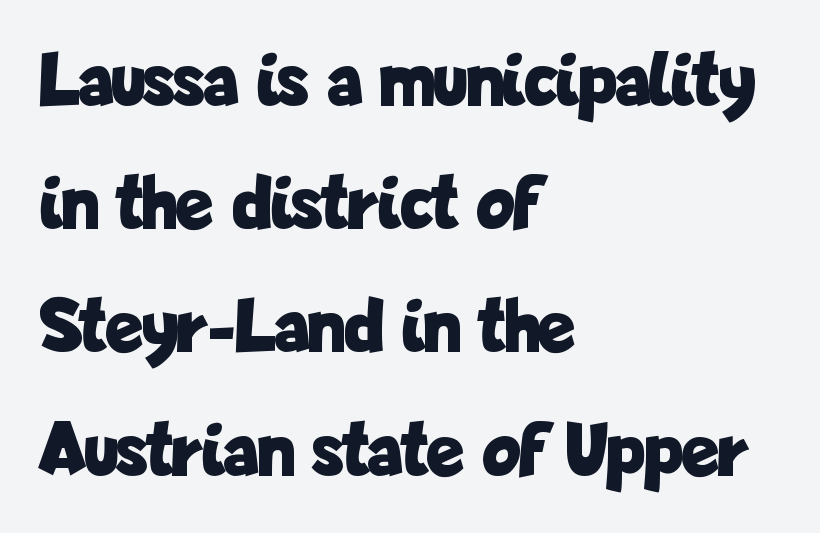
Q: Is the text bold? A: Yes.
Q: Is the text italic (slanted)? A: No, it is upright.
Q: Is the typeface a serif or a sans-serif typeface? A: Sans-serif.
Q: Is the text underlined? A: No.
Q: How is the paragraph aligned? A: Left-aligned.
Q: Is the spacing between letters normal or unusually wide? A: Normal.
Q: Is the spacing between lines tight, normal or loose? A: Normal.
Q: Width (condensed, normal, or wide)? A: Condensed.
Q: Stroke contrast? A: Low.
Q: x-height? A: Medium.
Q: Monospaced? A: No.
